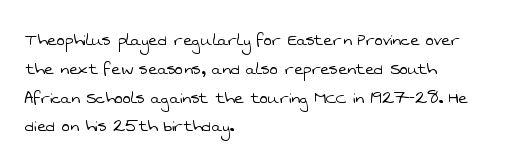
Q: Is the text bold? A: No.
Q: Is the text underlined? A: No.
Q: How is the paragraph aligned? A: Left-aligned.
Q: Is the spacing between letters normal or unusually wide? A: Normal.
Q: Is the spacing between lines tight, normal or loose? A: Normal.
